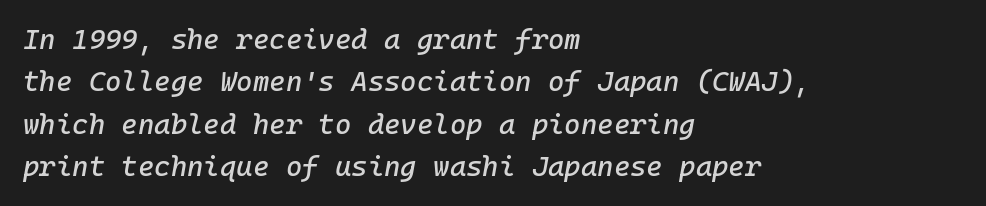
Q: Is the text italic (slanted)? A: Yes, it leans right by about 10 degrees.
Q: Is the text underlined? A: No.
Q: How is the paragraph aligned? A: Left-aligned.
Q: Is the spacing between letters normal or unusually wide? A: Normal.
Q: Is the spacing between lines tight, normal or loose? A: Normal.
Q: Width (condensed, normal, or wide)? A: Normal.
Q: Stroke contrast? A: Low.
Q: x-height? A: Medium.
